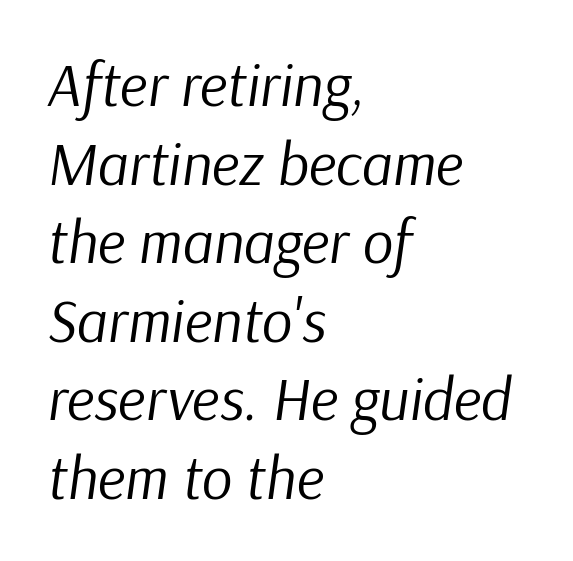
{"italic": "yes", "lean": "right", "slant_degrees": 9, "bold": "no", "weight": "regular", "width": "normal", "stroke_contrast": "low", "x_height": "medium", "monospaced": "no", "underline": "no", "align": "left", "line_spacing": "normal", "line_spacing_ratio": 1.31, "letter_spacing": "normal", "letter_spacing_em": 0.0, "glyph_px": 60}
